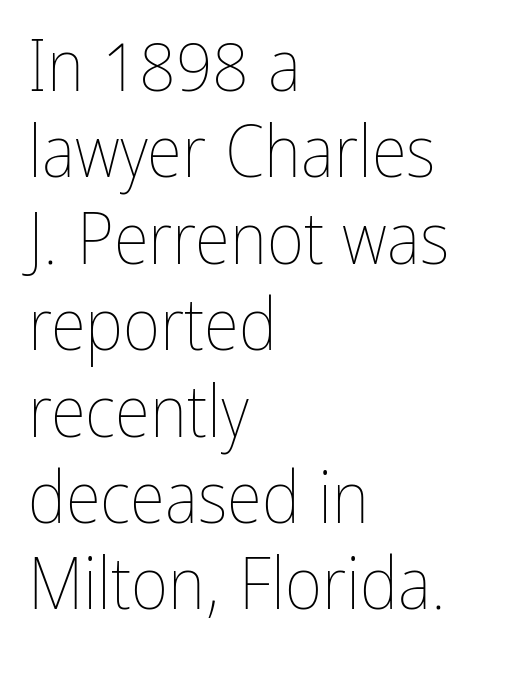
Q: Is the text bold? A: No.
Q: Is the text italic (slanted)? A: No, it is upright.
Q: Is the text underlined? A: No.
Q: How is the paragraph aligned? A: Left-aligned.
Q: Is the spacing between letters normal or unusually wide? A: Normal.
Q: Width (condensed, normal, or wide)? A: Condensed.
Q: Stroke contrast? A: Low.
Q: x-height? A: Medium.
Q: Monospaced? A: No.
